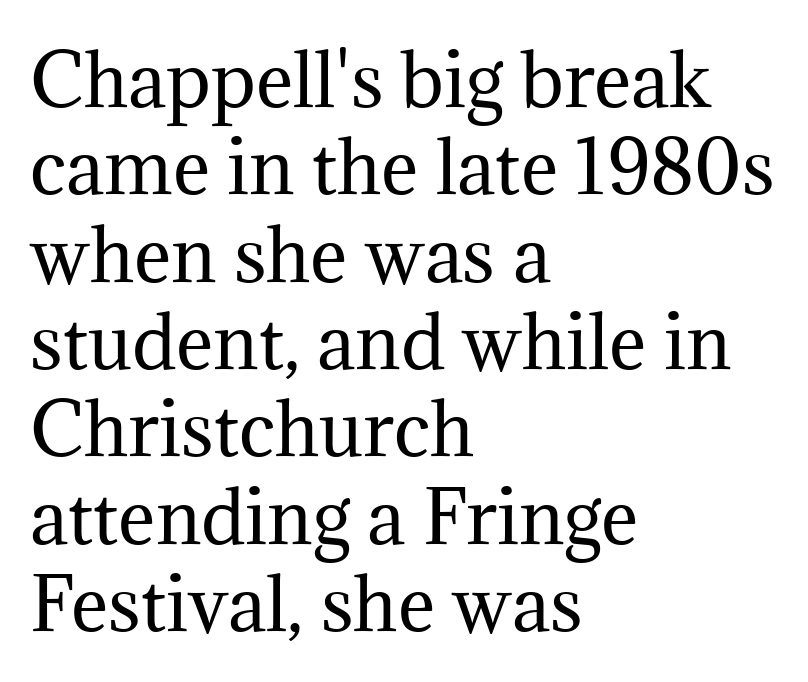
{"serif": "yes", "italic": "no", "bold": "no", "weight": "regular", "width": "normal", "stroke_contrast": "medium", "x_height": "medium", "monospaced": "no", "underline": "no", "align": "left", "line_spacing_ratio": 1.23, "letter_spacing": "normal", "letter_spacing_em": 0.0, "glyph_px": 71}
